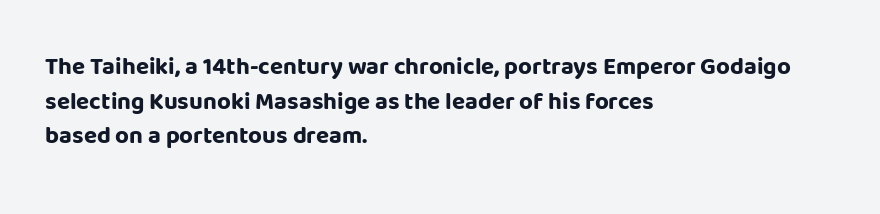
Q: Is the text bold? A: Yes.
Q: Is the text italic (slanted)? A: No, it is upright.
Q: Is the text underlined? A: No.
Q: How is the paragraph aligned? A: Left-aligned.
Q: Is the spacing between letters normal or unusually wide? A: Normal.
Q: Is the spacing between lines tight, normal or loose? A: Normal.
